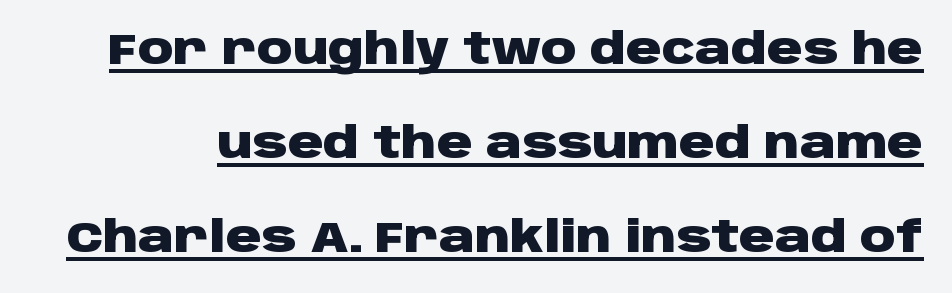
Q: Is the text bold? A: Yes.
Q: Is the text italic (slanted)? A: No, it is upright.
Q: Is the typeface a serif or a sans-serif typeface? A: Sans-serif.
Q: Is the text underlined? A: Yes.
Q: Is the spacing between letters normal or unusually wide? A: Normal.
Q: Is the spacing between lines tight, normal or loose? A: Loose.
Q: Width (condensed, normal, or wide)? A: Wide.
Q: Stroke contrast? A: Low.
Q: x-height? A: Large.
Q: Monospaced? A: No.
